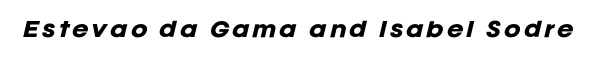
{"italic": "yes", "lean": "right", "slant_degrees": 12, "bold": "yes", "underline": "no", "glyph_px": 20}
